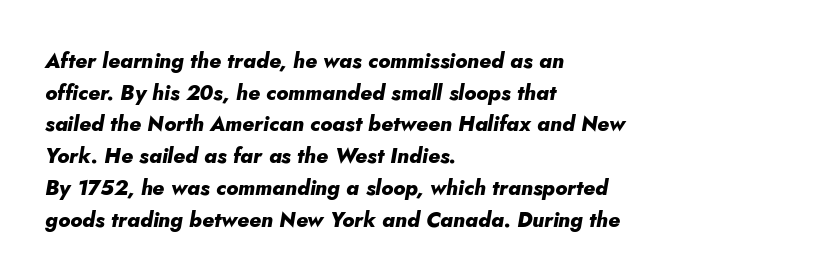
The image shows 21 px bold type, italic (leaning right); set left-aligned, normal line spacing (1.51x), normal letter spacing, not underlined.
